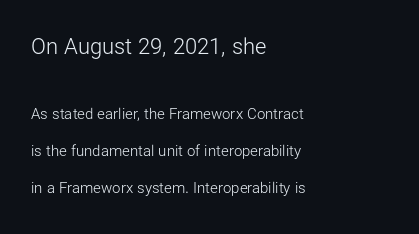
The image shows 22 px text type, upright; set left-aligned, loose line spacing (2.47x), normal letter spacing, not underlined; the first (top) block is 1.47x larger.
